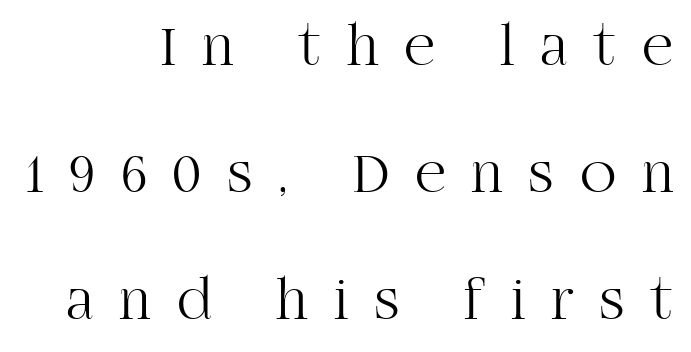
{"serif": "yes", "italic": "no", "bold": "no", "weight": "light", "width": "normal", "stroke_contrast": "high", "x_height": "large", "monospaced": "no", "underline": "no", "align": "right", "line_spacing": "loose", "line_spacing_ratio": 2.12, "letter_spacing": "wide", "letter_spacing_em": 0.43, "glyph_px": 60}
